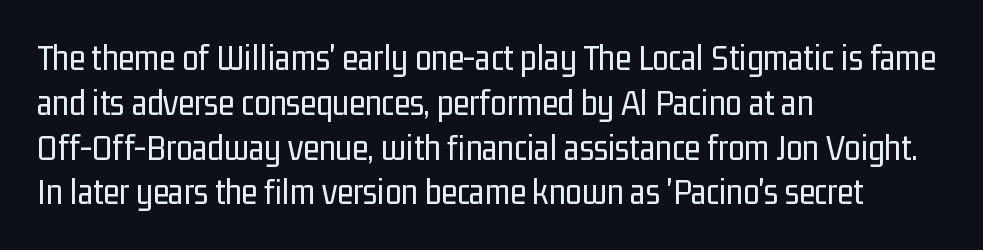
{"serif": "no", "italic": "no", "bold": "no", "weight": "regular", "width": "condensed", "stroke_contrast": "low", "x_height": "medium", "monospaced": "no", "underline": "no", "align": "left", "line_spacing_ratio": 1.21, "letter_spacing": "normal", "letter_spacing_em": 0.0, "glyph_px": 37}
